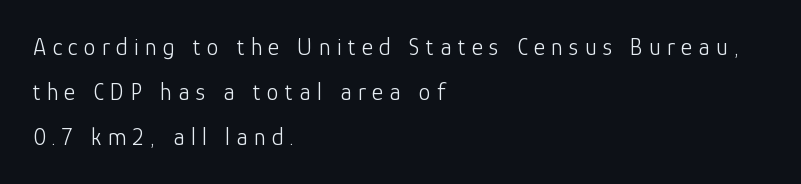
{"italic": "no", "bold": "no", "underline": "no", "align": "left", "line_spacing_ratio": 1.87, "letter_spacing": "wide", "letter_spacing_em": 0.26, "glyph_px": 24}
